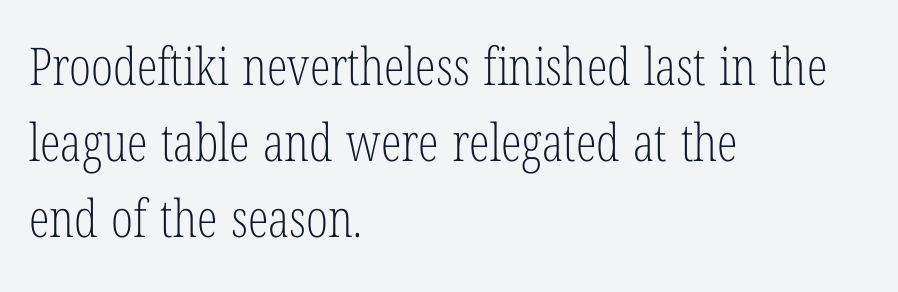
The image shows 52 px light, condensed serif type, upright; set left-aligned, normal line spacing (1.46x), normal letter spacing, not underlined; low stroke contrast and a medium x-height.
